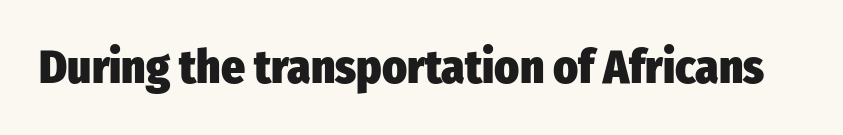
Q: Is the text bold? A: Yes.
Q: Is the text italic (slanted)? A: No, it is upright.
Q: Is the typeface a serif or a sans-serif typeface? A: Sans-serif.
Q: Is the text underlined? A: No.
Q: Is the spacing between letters normal or unusually wide? A: Normal.
Q: Width (condensed, normal, or wide)? A: Condensed.
Q: Stroke contrast? A: Low.
Q: x-height? A: Medium.
Q: Monospaced? A: No.
